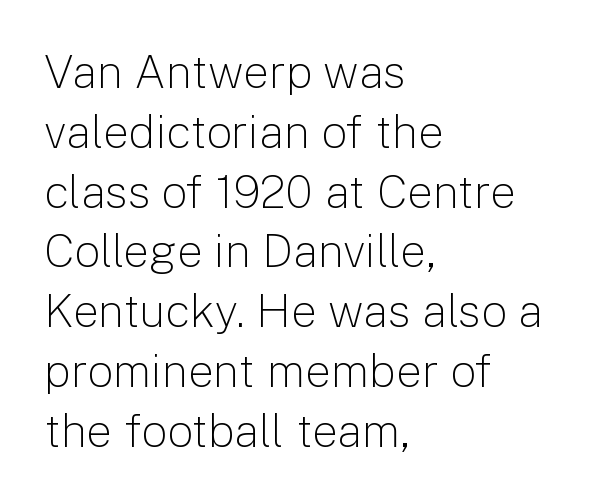
Q: Is the text bold? A: No.
Q: Is the text italic (slanted)? A: No, it is upright.
Q: Is the typeface a serif or a sans-serif typeface? A: Sans-serif.
Q: Is the text underlined? A: No.
Q: How is the paragraph aligned? A: Left-aligned.
Q: Is the spacing between letters normal or unusually wide? A: Normal.
Q: Is the spacing between lines tight, normal or loose? A: Normal.
Q: Width (condensed, normal, or wide)? A: Normal.
Q: Stroke contrast? A: Low.
Q: x-height? A: Medium.
Q: Monospaced? A: No.
